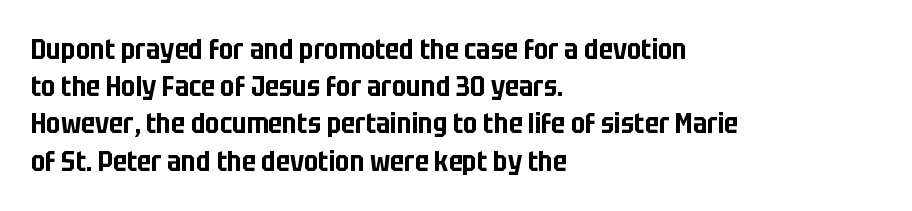
Q: Is the text italic (slanted)? A: No, it is upright.
Q: Is the typeface a serif or a sans-serif typeface? A: Sans-serif.
Q: Is the text underlined? A: No.
Q: How is the paragraph aligned? A: Left-aligned.
Q: Is the spacing between letters normal or unusually wide? A: Normal.
Q: Is the spacing between lines tight, normal or loose? A: Normal.
Q: Width (condensed, normal, or wide)? A: Condensed.
Q: Stroke contrast? A: Low.
Q: x-height? A: Large.
Q: Monospaced? A: No.
